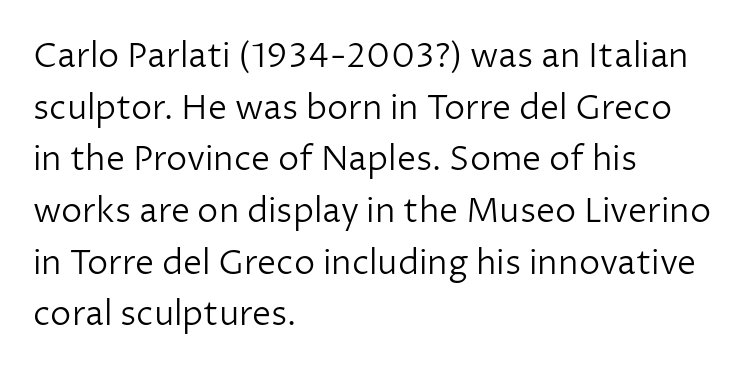
{"serif": "no", "italic": "no", "bold": "no", "weight": "light", "width": "normal", "stroke_contrast": "low", "x_height": "medium", "monospaced": "no", "underline": "no", "align": "left", "line_spacing": "normal", "line_spacing_ratio": 1.52, "letter_spacing": "normal", "letter_spacing_em": 0.0, "glyph_px": 34}
